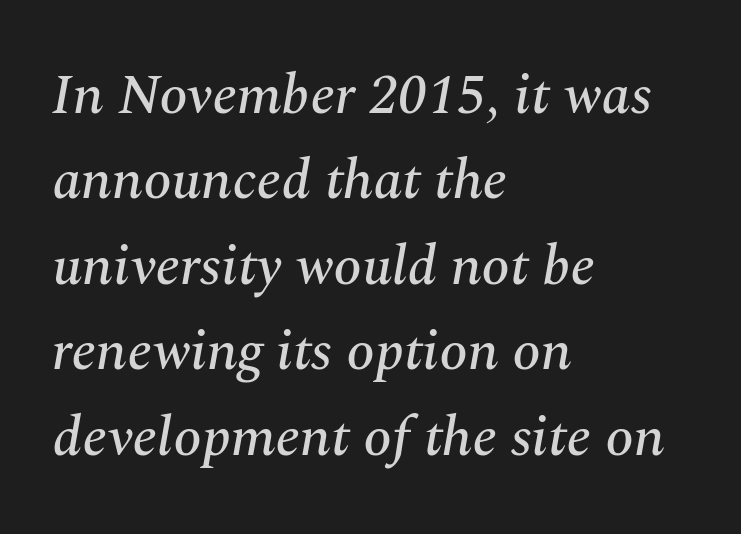
The setting favours the left margin, as ordinary paragraphs usually do. The characters display serif detailing at their extremities. This sample has the flowing, uneven cadence of proportional lettering. Descender tails drop into unmarked territory. How would I describe the line gaps? Plain and ordinary.
